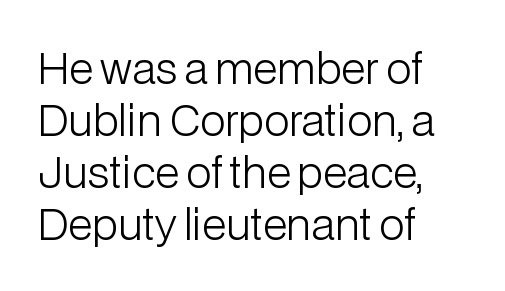
Q: Is the text bold? A: No.
Q: Is the text italic (slanted)? A: No, it is upright.
Q: Is the typeface a serif or a sans-serif typeface? A: Sans-serif.
Q: Is the text underlined? A: No.
Q: How is the paragraph aligned? A: Left-aligned.
Q: Is the spacing between letters normal or unusually wide? A: Normal.
Q: Width (condensed, normal, or wide)? A: Normal.
Q: Stroke contrast? A: Low.
Q: x-height? A: Medium.
Q: Monospaced? A: No.
